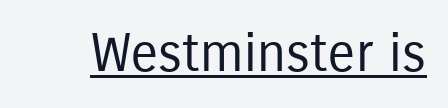
{"serif": "no", "italic": "no", "bold": "no", "weight": "regular", "width": "condensed", "stroke_contrast": "low", "x_height": "medium", "monospaced": "no", "underline": "yes", "letter_spacing": "normal", "letter_spacing_em": 0.0, "glyph_px": 53}
